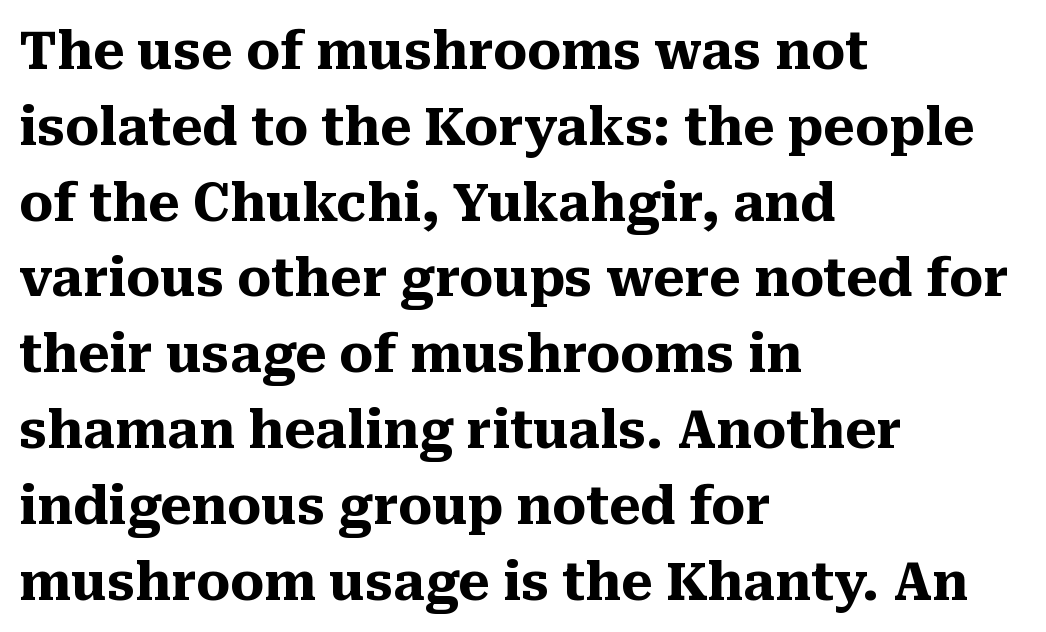
Q: Is the text bold? A: Yes.
Q: Is the text italic (slanted)? A: No, it is upright.
Q: Is the typeface a serif or a sans-serif typeface? A: Serif.
Q: Is the text underlined? A: No.
Q: How is the paragraph aligned? A: Left-aligned.
Q: Is the spacing between letters normal or unusually wide? A: Normal.
Q: Is the spacing between lines tight, normal or loose? A: Normal.
Q: Width (condensed, normal, or wide)? A: Normal.
Q: Stroke contrast? A: Medium.
Q: x-height? A: Medium.
Q: Monospaced? A: No.
